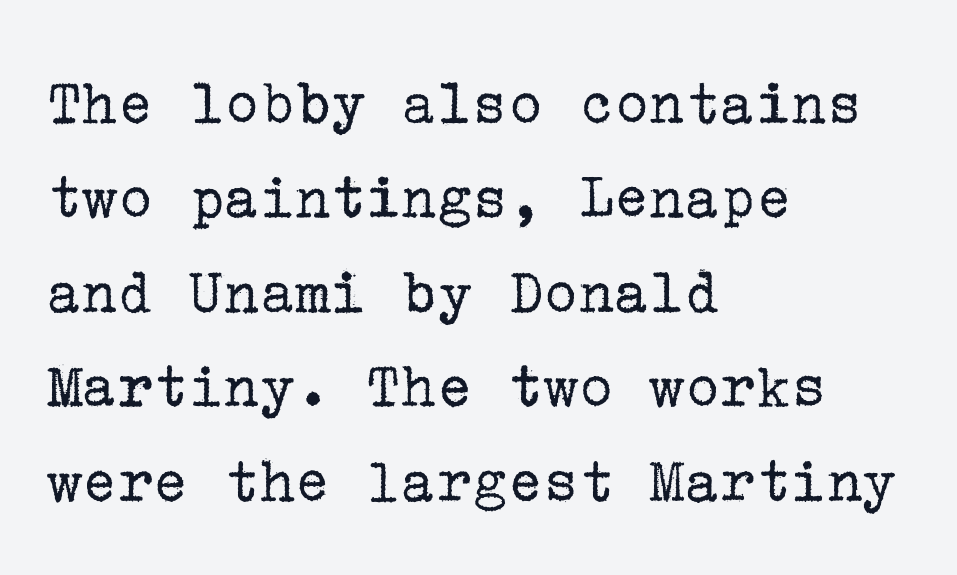
Q: Is the text bold? A: No.
Q: Is the text italic (slanted)? A: No, it is upright.
Q: Is the typeface a serif or a sans-serif typeface? A: Serif.
Q: Is the text underlined? A: No.
Q: How is the paragraph aligned? A: Left-aligned.
Q: Is the spacing between letters normal or unusually wide? A: Normal.
Q: Is the spacing between lines tight, normal or loose? A: Normal.
Q: Width (condensed, normal, or wide)? A: Normal.
Q: Stroke contrast? A: Low.
Q: x-height? A: Medium.
